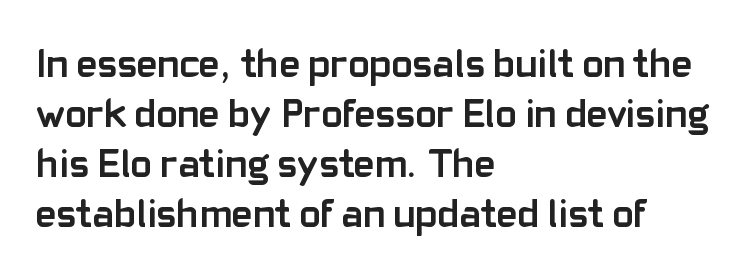
The image shows 40 px semibold sans-serif type, upright; set left-aligned, normal line spacing (1.25x), normal letter spacing, not underlined; low stroke contrast and a medium x-height.
